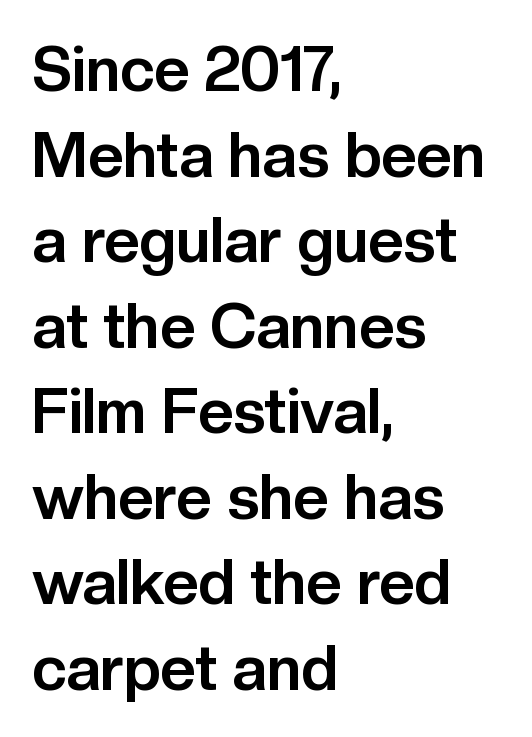
The rendering shows plain stroke endings on the letterforms — a sans-serif design. Emphasis by weight is at full strength: bold. Horizontal alignment here is leftward, the default for most running prose. Unlike italic type, these characters show no tilt at all. The passage shown is typed in a proportional face where columns would drift.
